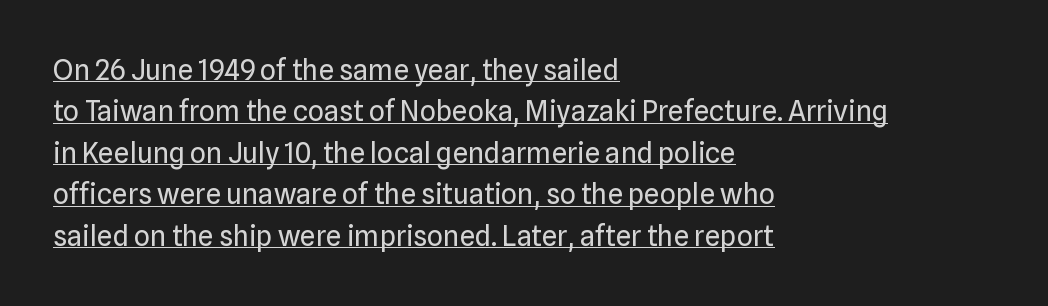
There is no visible air inserted between adjacent glyphs. Underline: present. Stroke mass is kept to a normal reading level or below. Notice how the passage keeps a crisp vertical edge on the left only.
